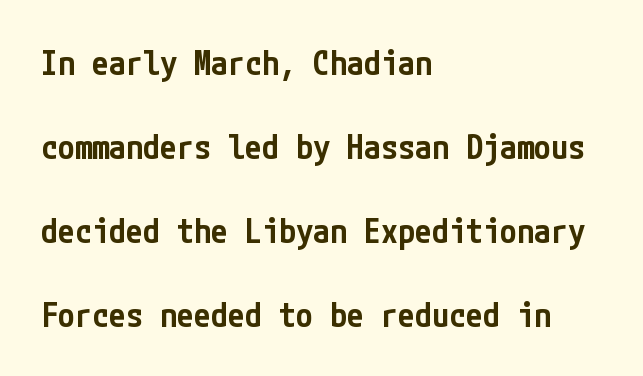
Q: Is the text bold? A: Semi-bold.
Q: Is the text italic (slanted)? A: No, it is upright.
Q: Is the typeface a serif or a sans-serif typeface? A: Sans-serif.
Q: Is the text underlined? A: No.
Q: How is the paragraph aligned? A: Left-aligned.
Q: Is the spacing between letters normal or unusually wide? A: Normal.
Q: Is the spacing between lines tight, normal or loose? A: Loose.
Q: Width (condensed, normal, or wide)? A: Condensed.
Q: Stroke contrast? A: Low.
Q: x-height? A: Medium.
